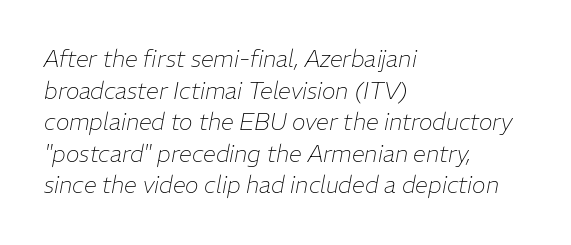
The image shows 23 px text type, italic (leaning right); set left-aligned, normal line spacing (1.37x), normal letter spacing, not underlined.
